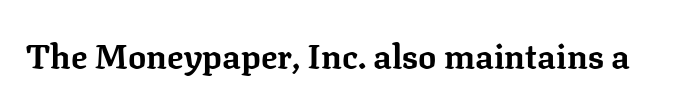
The image shows 34 px bold serif type, upright; set normal letter spacing, not underlined; low stroke contrast and a medium x-height.
